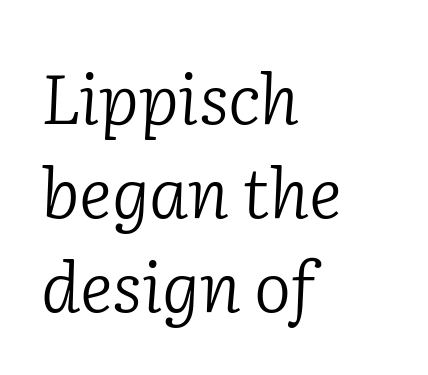
Q: Is the text bold? A: No.
Q: Is the text italic (slanted)? A: Yes, it leans right by about 2 degrees.
Q: Is the typeface a serif or a sans-serif typeface? A: Serif.
Q: Is the text underlined? A: No.
Q: How is the paragraph aligned? A: Left-aligned.
Q: Is the spacing between letters normal or unusually wide? A: Normal.
Q: Is the spacing between lines tight, normal or loose? A: Normal.
Q: Width (condensed, normal, or wide)? A: Normal.
Q: Stroke contrast? A: Low.
Q: x-height? A: Medium.
Q: Monospaced? A: No.
